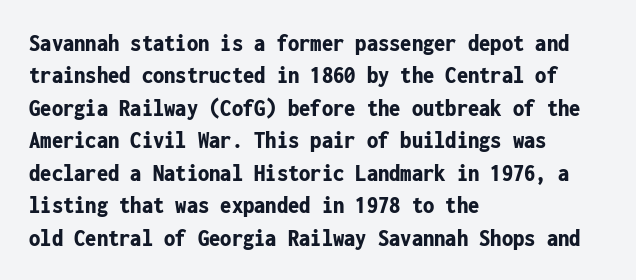
Q: Is the text bold? A: Yes.
Q: Is the text italic (slanted)? A: No, it is upright.
Q: Is the text underlined? A: No.
Q: How is the paragraph aligned? A: Left-aligned.
Q: Is the spacing between letters normal or unusually wide? A: Normal.
Q: Is the spacing between lines tight, normal or loose? A: Normal.
